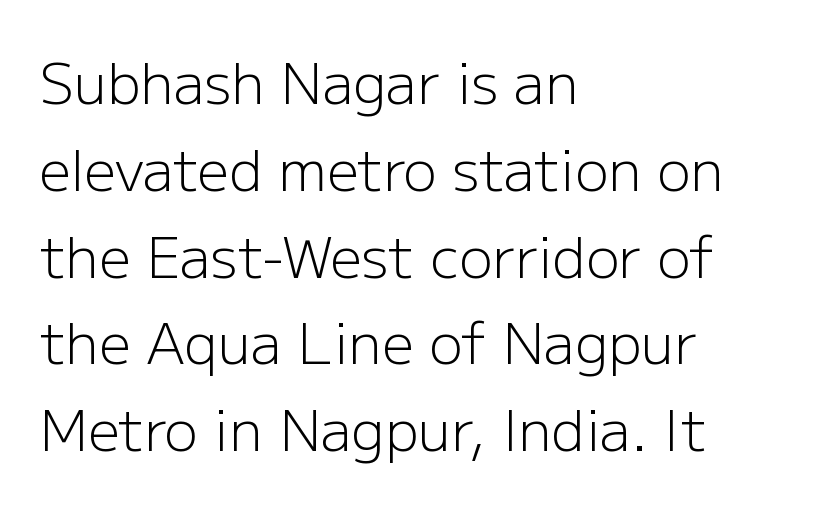
The image shows 56 px light sans-serif type, upright; set left-aligned, normal line spacing (1.55x), normal letter spacing, not underlined; low stroke contrast and a medium x-height.
